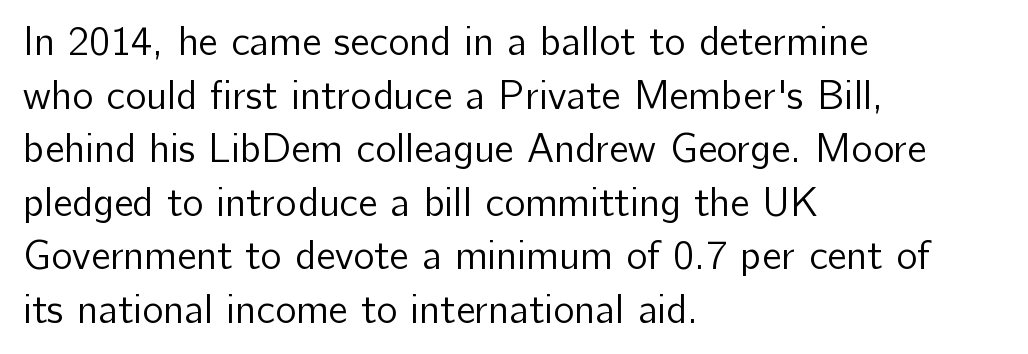
Q: Is the text bold? A: No.
Q: Is the text italic (slanted)? A: No, it is upright.
Q: Is the typeface a serif or a sans-serif typeface? A: Sans-serif.
Q: Is the text underlined? A: No.
Q: How is the paragraph aligned? A: Left-aligned.
Q: Is the spacing between letters normal or unusually wide? A: Normal.
Q: Is the spacing between lines tight, normal or loose? A: Normal.
Q: Width (condensed, normal, or wide)? A: Normal.
Q: Stroke contrast? A: Low.
Q: x-height? A: Medium.
Q: Monospaced? A: No.
